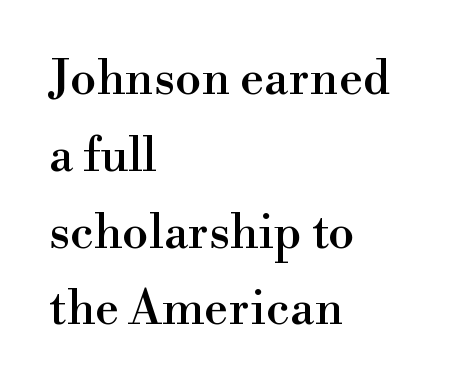
The image shows 48 px serif type, upright; set left-aligned, normal line spacing (1.6x), normal letter spacing, not underlined; a small x-height.
